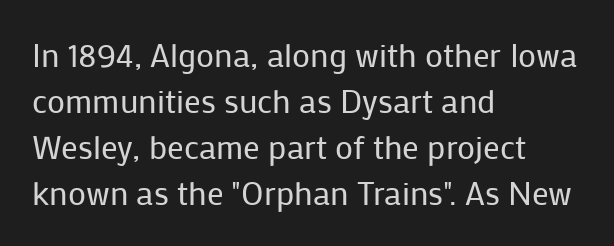
The passage shown is not bold in any degree. The gap between lines stays unmarked. These lines are composed in type without serifs. This sample has the flowing, uneven cadence of proportional lettering.
